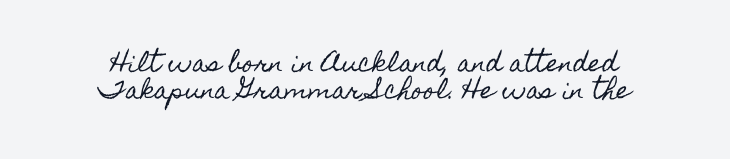
The image shows 23 px text type; set centered, line spacing 1.16x, normal letter spacing, not underlined.
